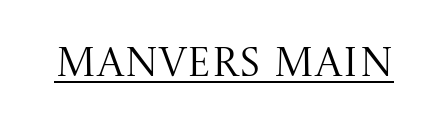
{"serif": "yes", "italic": "no", "bold": "no", "weight": "regular", "width": "normal", "stroke_contrast": "medium", "x_height": "large", "monospaced": "no", "underline": "yes", "letter_spacing": "normal", "letter_spacing_em": 0.0, "glyph_px": 41}
